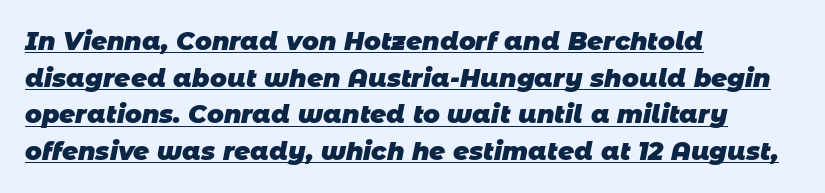
The image shows 25 px bold type; set left-aligned, normal line spacing (1.47x), normal letter spacing, underlined.
